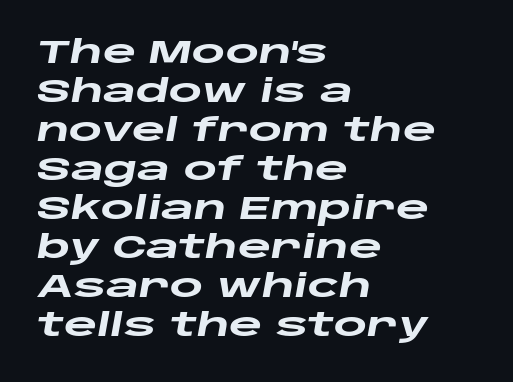
Q: Is the text bold? A: Yes.
Q: Is the text italic (slanted)? A: Yes, it leans right by about 10 degrees.
Q: Is the text underlined? A: No.
Q: How is the paragraph aligned? A: Left-aligned.
Q: Is the spacing between letters normal or unusually wide? A: Normal.
Q: Width (condensed, normal, or wide)? A: Wide.
Q: Stroke contrast? A: Low.
Q: x-height? A: Large.
Q: Monospaced? A: No.
